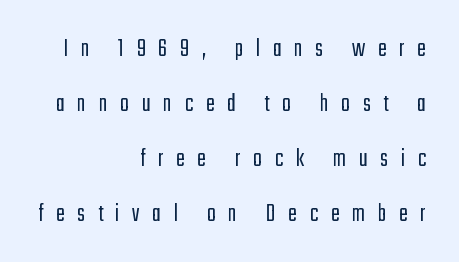
You can tell it's not italic because the verticals are truly vertical. Successive baselines arrive slowly, with a big drop between each. Summary of weight: not heavy and not bold. Glance below the letters and you will spot only blank space. Words appear elongated and porous because spacing is wide. The lines are quadded right.
